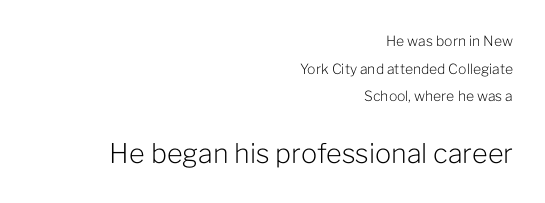
Q: Is the text bold? A: No.
Q: Is the text italic (slanted)? A: No, it is upright.
Q: Is the text underlined? A: No.
Q: How is the paragraph aligned? A: Right-aligned.
Q: Is the spacing between letters normal or unusually wide? A: Normal.
Q: Is the spacing between lines tight, normal or loose? A: Loose.
Q: Which block of text is set in a larger size, the first (top) or the second (bottom)? A: The second (bottom) one.
